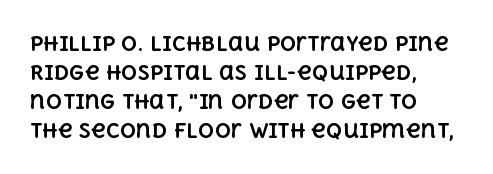
Style check: upright. The block of text has a typical density, with ordinary space between rows. The words here are not underlined. The paragraph shown leans on its left margin. The gaps between neighbouring characters are ordinary and unremarkable.
